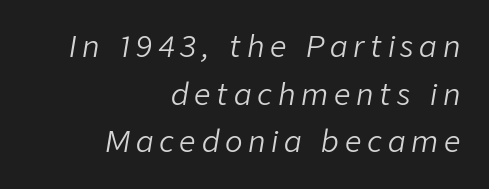
{"italic": "yes", "lean": "right", "slant_degrees": 9, "bold": "no", "weight": "light", "width": "normal", "stroke_contrast": "low", "x_height": "medium", "monospaced": "no", "underline": "no", "align": "right", "line_spacing": "normal", "line_spacing_ratio": 1.64, "letter_spacing": "wide", "letter_spacing_em": 0.2, "glyph_px": 29}
